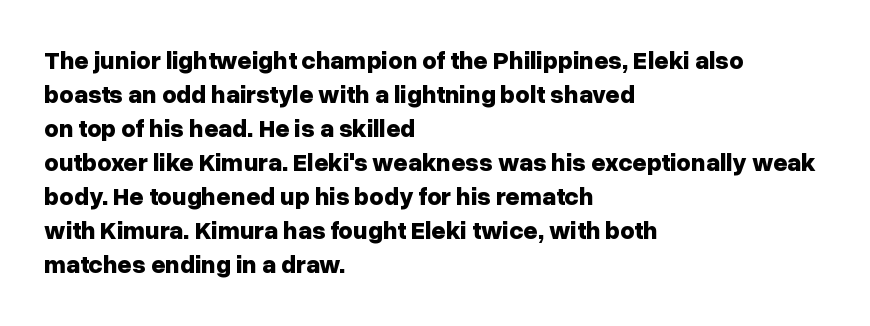
The image shows 25 px bold type, upright; set left-aligned, normal line spacing (1.36x), normal letter spacing, not underlined.
